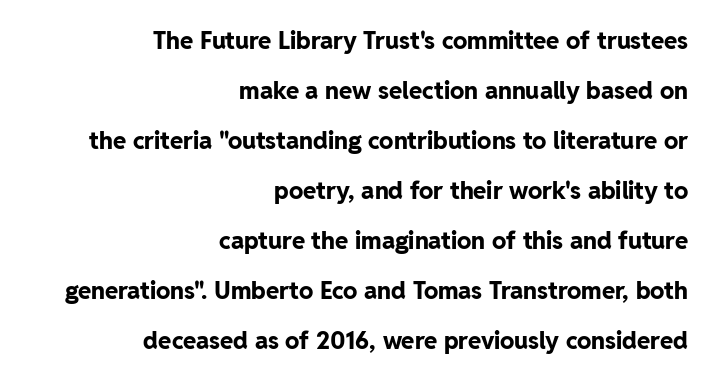
Unmarked baselines from the first word to the last. Bold? Absolutely — the strokes are thick and heavy. This sample is right-justified, so line beginnings fall wherever the words allow. A typesetter would mark this as roman, not italic. Honestly, the rows look like they've been pulled way apart.
